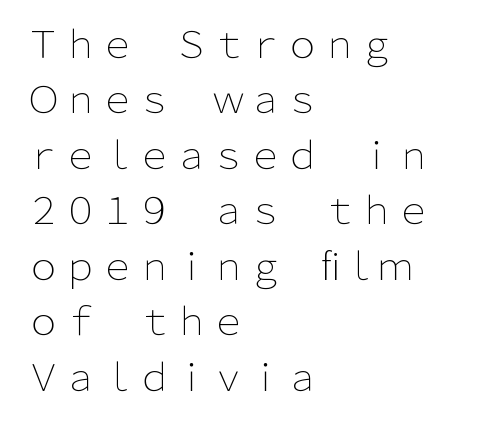
Q: Is the text bold? A: No.
Q: Is the text italic (slanted)? A: No, it is upright.
Q: Is the typeface a serif or a sans-serif typeface? A: Sans-serif.
Q: Is the text underlined? A: No.
Q: How is the paragraph aligned? A: Left-aligned.
Q: Is the spacing between letters normal or unusually wide? A: Normal.
Q: Is the spacing between lines tight, normal or loose? A: Normal.
Q: Width (condensed, normal, or wide)? A: Normal.
Q: Stroke contrast? A: Low.
Q: x-height? A: Medium.
Q: Monospaced? A: No.
